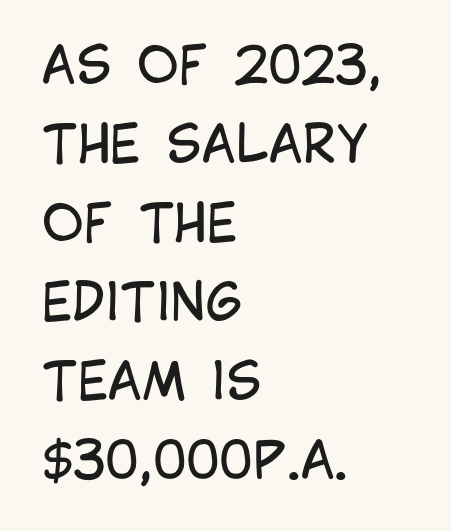
Vertical stems look standard width or narrower in stroke. Each letter keeps its own natural width here, so spacing adapts to shape. Italic: no, the glyphs are upright roman. A classic flush-left, rag-right setting is used for this passage.
